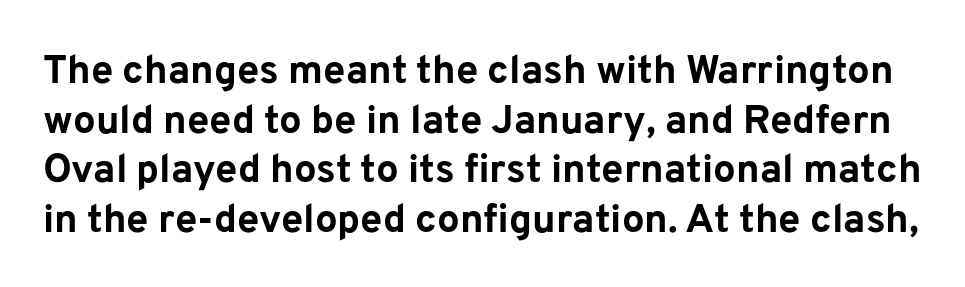
Q: Is the text bold? A: Yes.
Q: Is the text italic (slanted)? A: No, it is upright.
Q: Is the typeface a serif or a sans-serif typeface? A: Sans-serif.
Q: Is the text underlined? A: No.
Q: Is the spacing between letters normal or unusually wide? A: Normal.
Q: Width (condensed, normal, or wide)? A: Normal.
Q: Stroke contrast? A: Low.
Q: x-height? A: Medium.
Q: Monospaced? A: No.
